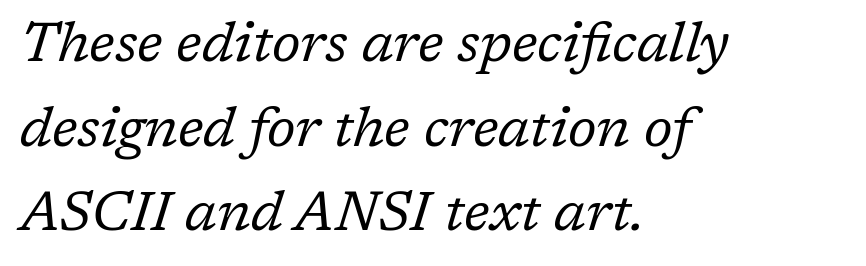
{"serif": "yes", "italic": "yes", "lean": "right", "slant_degrees": 17, "bold": "no", "weight": "regular", "width": "normal", "stroke_contrast": "low", "x_height": "medium", "monospaced": "no", "underline": "no", "align": "left", "line_spacing": "normal", "line_spacing_ratio": 1.54, "letter_spacing": "normal", "letter_spacing_em": 0.0, "glyph_px": 55}
